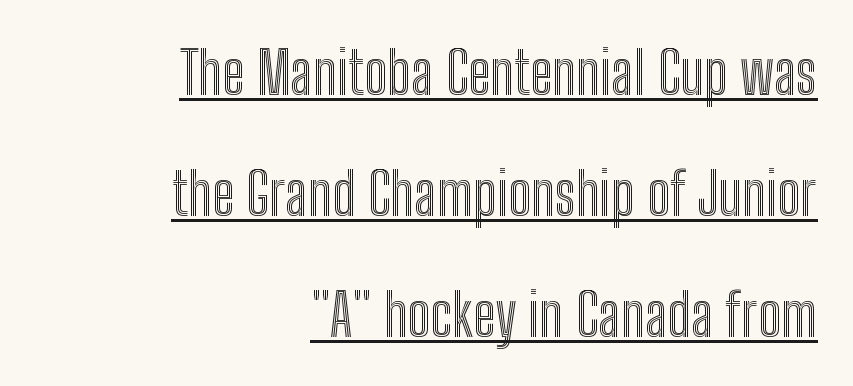
The image shows 59 px condensed type, upright; set right-aligned, loose line spacing (2.05x), normal letter spacing, underlined; a medium x-height.
